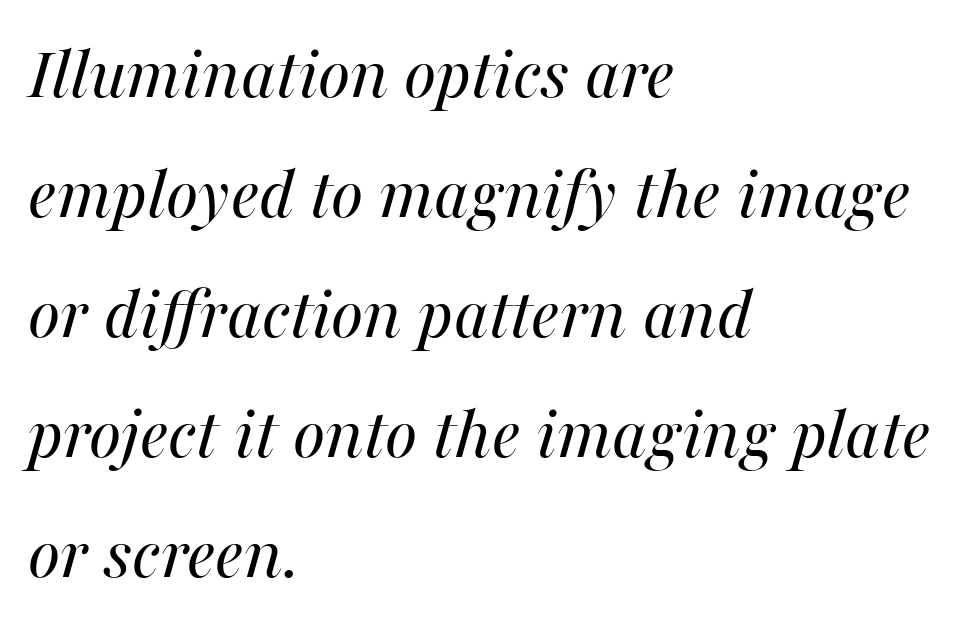
{"italic": "yes", "lean": "right", "slant_degrees": 16, "bold": "no", "weight": "regular", "width": "normal", "stroke_contrast": "medium", "x_height": "medium", "monospaced": "no", "underline": "no", "align": "left", "line_spacing": "normal", "line_spacing_ratio": 1.56, "letter_spacing": "normal", "letter_spacing_em": 0.0, "glyph_px": 77}
